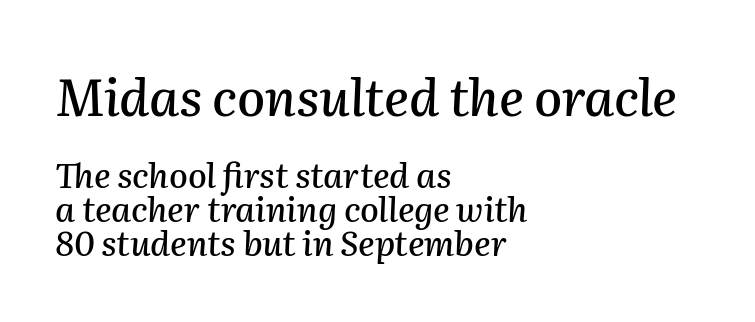
The image shows 51 px text type, italic (leaning right); set left-aligned, tight line spacing (1.0x), normal letter spacing, not underlined; the first (top) block is 1.5x larger; medium stroke contrast and a medium x-height.
